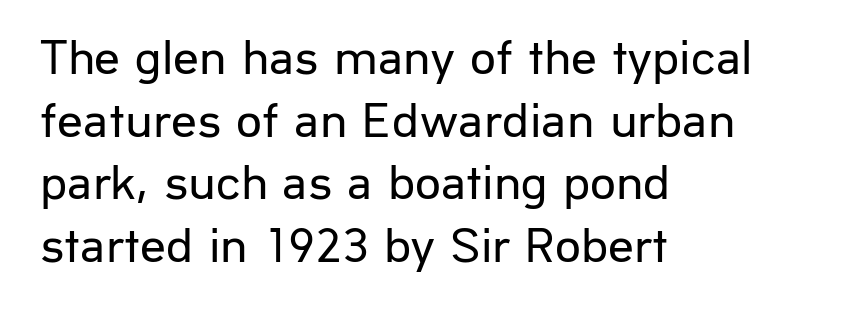
{"serif": "no", "italic": "no", "bold": "no", "weight": "regular", "width": "normal", "stroke_contrast": "low", "x_height": "medium", "monospaced": "no", "underline": "no", "align": "left", "line_spacing_ratio": 1.23, "letter_spacing": "normal", "letter_spacing_em": 0.0, "glyph_px": 51}
